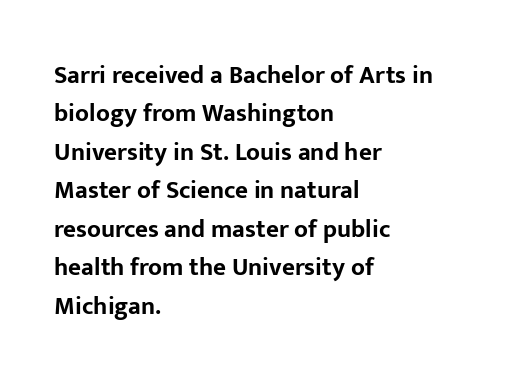
{"italic": "no", "bold": "yes", "underline": "no", "align": "left", "line_spacing": "normal", "line_spacing_ratio": 1.54, "letter_spacing": "normal", "letter_spacing_em": 0.0, "glyph_px": 25}
